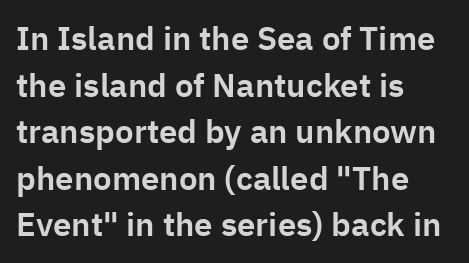
The image shows 33 px sans-serif type, upright; set left-aligned, normal line spacing (1.41x), normal letter spacing, not underlined; low stroke contrast and a medium x-height.
